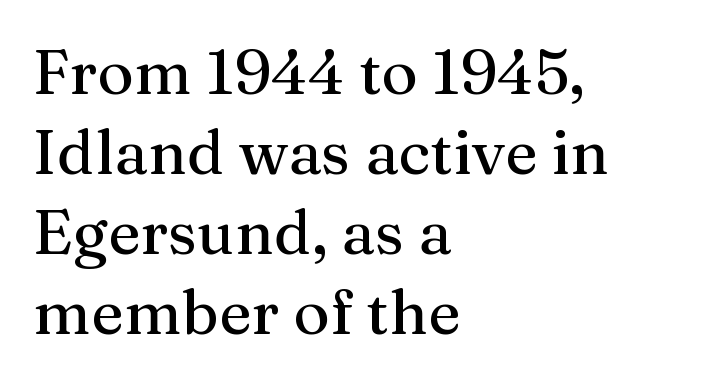
Q: Is the text italic (slanted)? A: No, it is upright.
Q: Is the typeface a serif or a sans-serif typeface? A: Serif.
Q: Is the text underlined? A: No.
Q: How is the paragraph aligned? A: Left-aligned.
Q: Is the spacing between letters normal or unusually wide? A: Normal.
Q: Is the spacing between lines tight, normal or loose? A: Normal.
Q: Width (condensed, normal, or wide)? A: Normal.
Q: Stroke contrast? A: Medium.
Q: x-height? A: Medium.
Q: Monospaced? A: No.
